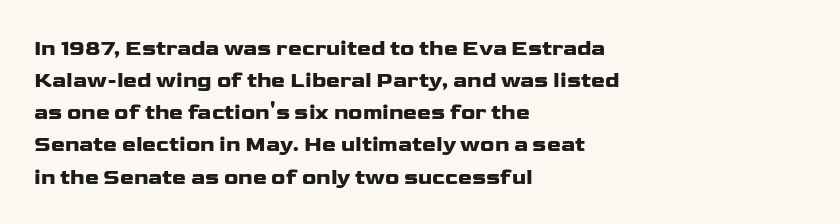
The image shows 21 px text type, upright; set left-aligned, normal line spacing (1.53x), normal letter spacing, not underlined.
